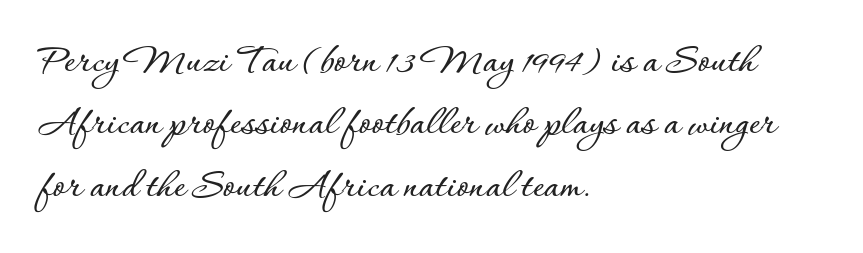
The image shows 43 px text type; set left-aligned, normal line spacing (1.45x), normal letter spacing, not underlined; low stroke contrast and a small x-height.
